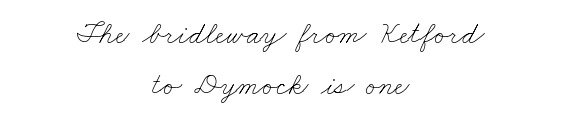
Baseline-to-baseline distance is the conventional proportion of letter height. Vertical stems look standard width or narrower in stroke. Casual observation: everything's sitting right in the middle. The passage shown is not underscored anywhere. Character widths vary here, with narrow letters taking less room than wide ones. The passage shown has conventional tracking throughout.
